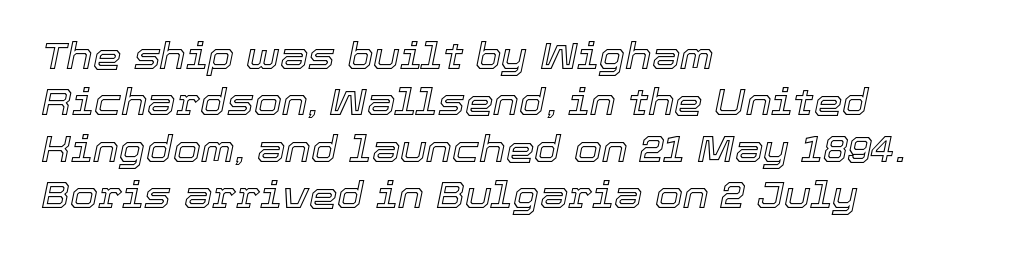
Check under the words: just untouched page. The letters sit at their default tracking, neither squeezed nor spread. Leading: standard. The rendering uses natural spacing where letterforms have individual widths. Horizontally, the lines are justified to the leading edge only.
